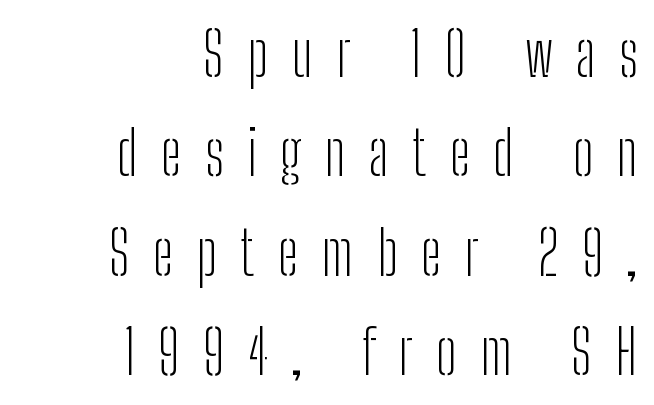
The image shows 61 px light, condensed sans-serif type, upright; set right-aligned, normal line spacing (1.63x), unusually wide letter spacing (+0.38 em), not underlined; low stroke contrast and a medium x-height.
